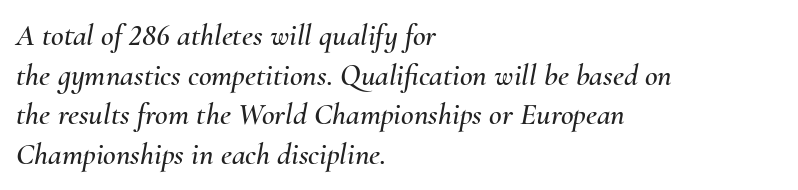
Q: Is the text italic (slanted)? A: Yes, it leans right by about 10 degrees.
Q: Is the text underlined? A: No.
Q: How is the paragraph aligned? A: Left-aligned.
Q: Is the spacing between letters normal or unusually wide? A: Normal.
Q: Is the spacing between lines tight, normal or loose? A: Normal.
Q: Width (condensed, normal, or wide)? A: Normal.
Q: Stroke contrast? A: Medium.
Q: x-height? A: Small.
Q: Monospaced? A: No.
